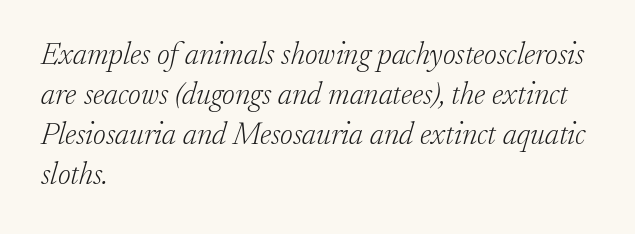
The image shows 31 px light serif type, italic (leaning right); set left-aligned, normal line spacing (1.29x), normal letter spacing, not underlined; low stroke contrast and a small x-height.
